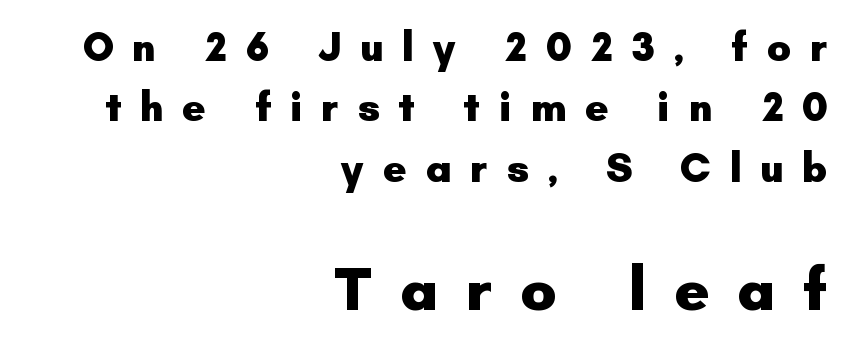
Bold? Absolutely — the strokes are thick and heavy. Plain, unruled lines of type. You get the small type first, then a jump to larger type. The lettering stays uniformly vertical, giving the passage a roman look.
